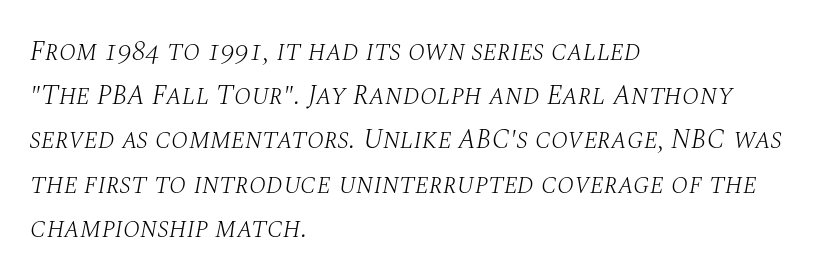
A typesetter would call this proportional, since set widths differ per character. Bold? No — there's no thickening of the strokes. Yep, that's italic — everything's leaning. Alignment: flush left. Bare-footed words on every line. Leading: standard.
